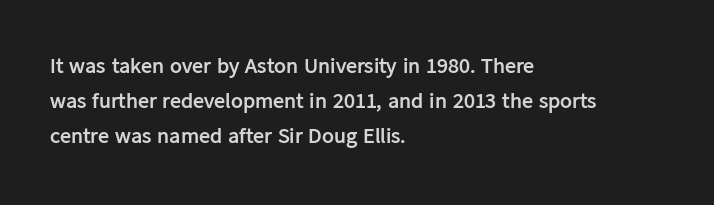
Q: Is the text bold? A: Yes.
Q: Is the text italic (slanted)? A: No, it is upright.
Q: Is the text underlined? A: No.
Q: How is the paragraph aligned? A: Left-aligned.
Q: Is the spacing between letters normal or unusually wide? A: Normal.
Q: Is the spacing between lines tight, normal or loose? A: Normal.
